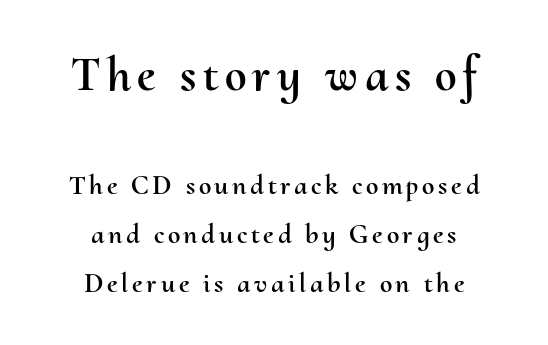
{"italic": "no", "width": "normal", "stroke_contrast": "medium", "x_height": "small", "monospaced": "no", "underline": "no", "align": "center", "line_spacing_ratio": 1.74, "larger_block": "first", "size_ratio": 1.75, "glyph_px": 49}
